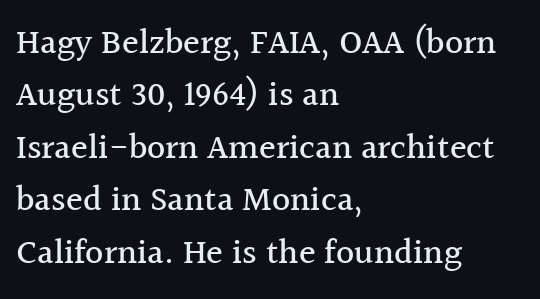
The image shows 35 px serif type, upright; set left-aligned, normal line spacing (1.5x), normal letter spacing, not underlined; a medium x-height.
